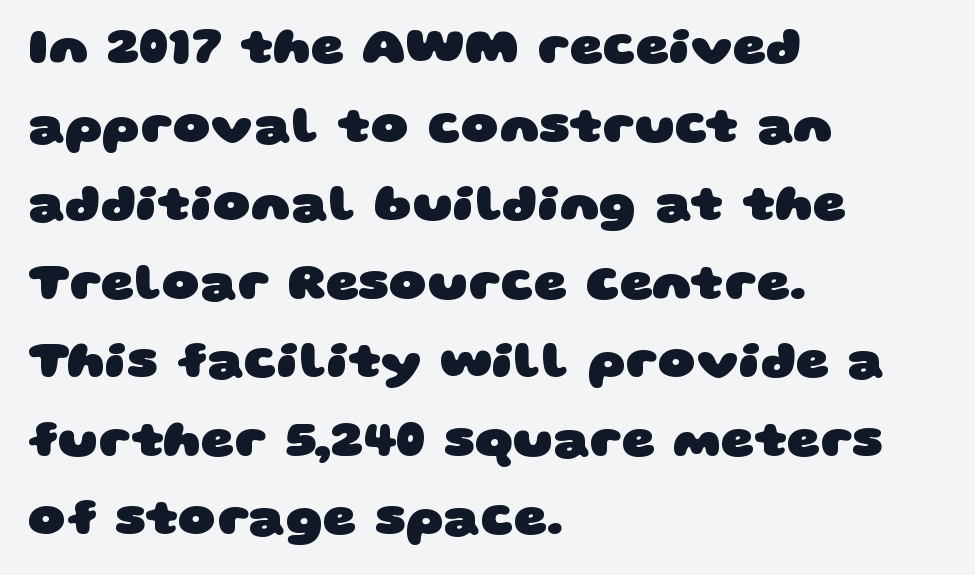
The image shows 52 px heavy, wide sans-serif type; set left-aligned, normal line spacing (1.51x), normal letter spacing, not underlined; low stroke contrast and a large x-height.
